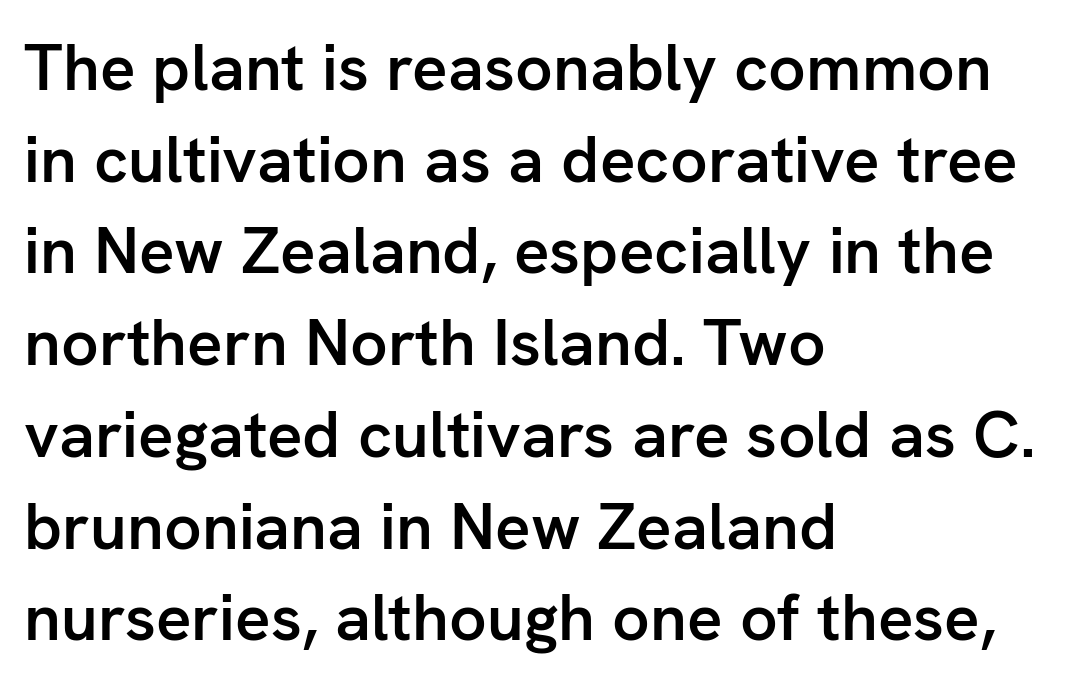
{"serif": "no", "italic": "no", "bold": "semi", "weight": "semibold", "width": "normal", "stroke_contrast": "low", "x_height": "medium", "monospaced": "no", "underline": "no", "align": "left", "line_spacing": "normal", "line_spacing_ratio": 1.39, "letter_spacing": "normal", "letter_spacing_em": 0.0, "glyph_px": 66}
